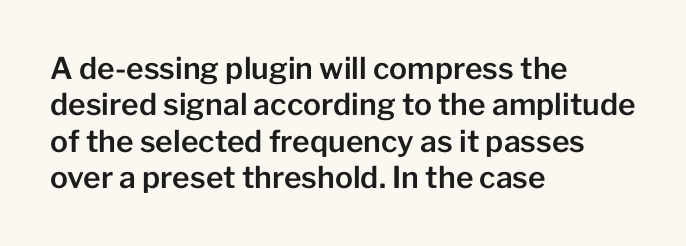
Nobody drew a line under any word here. These lines are composed in type without serifs. The compositor pushed each line to the left boundary. Students, note that the glyphs here touch the page at normal intervals.
